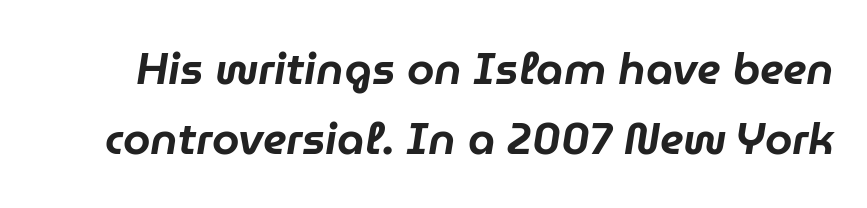
This sample uses an oblique cut, with every glyph tilted off the vertical. A typesetter would call this leading conventional body-copy spacing. This sample has the flowing, uneven cadence of proportional lettering. Standard letterfit; no display-style spreading of the glyphs. Rule under the text: the space is simply empty.
